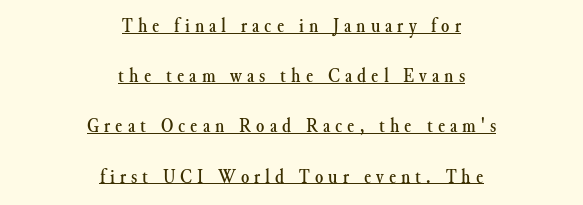
The image shows 21 px text type, upright; set centered, loose line spacing (2.39x), unusually wide letter spacing (+0.24 em), underlined.
